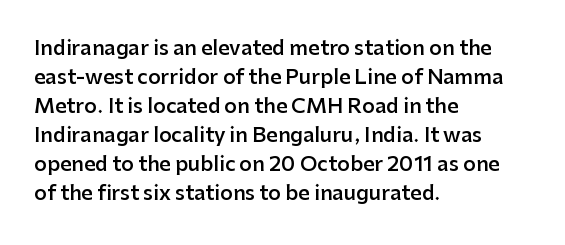
The typography opts for an upright posture over an oblique one. Descenders hang freely into open space. These lines sit exactly where default settings would place them. Stroke thickness is moderately raised; the sample reads as semibold. What stands out about the letter spacing? Nothing — it is the standard amount.
